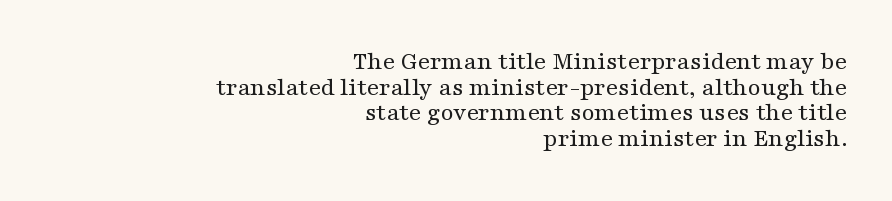
Clear beneath every line of the passage. Does the lettering tilt? It doesn't — this is upright. Notice how descenders almost collide with the ascenders below — that's tight leading. The typeface has the unassuming heft of standard copy or less. How are the letters spaced? Ordinarily, with no added tracking.
